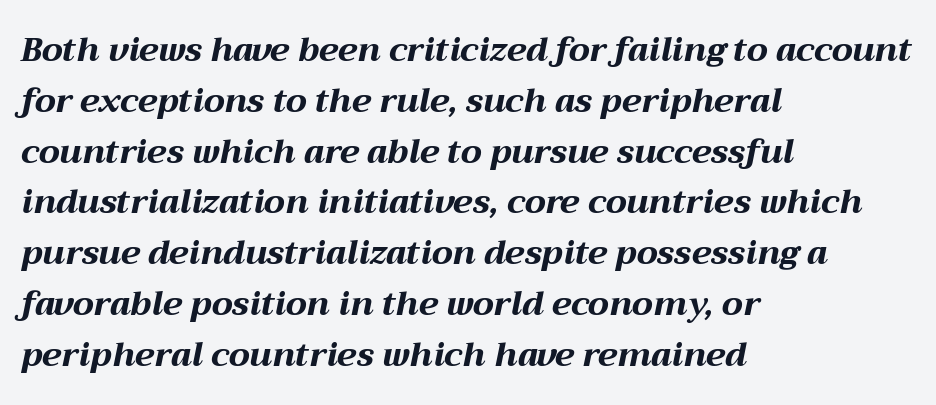
The paragraph shown leans on its left margin. The font's italic variant was chosen for this text. Only glyphs here, with clear space below each row. Here the glyphs are tracked normally, forming tight word shapes.
